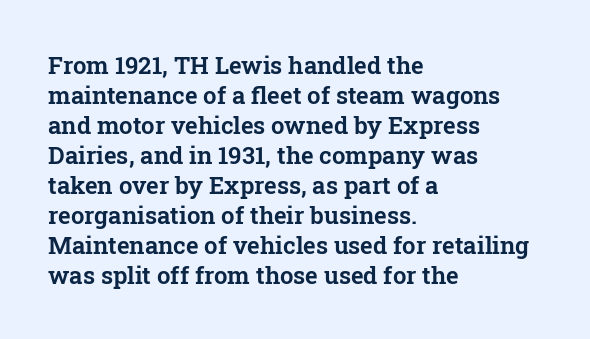
The image shows 24 px text type, upright; set left-aligned, normal line spacing (1.25x), normal letter spacing, not underlined.
